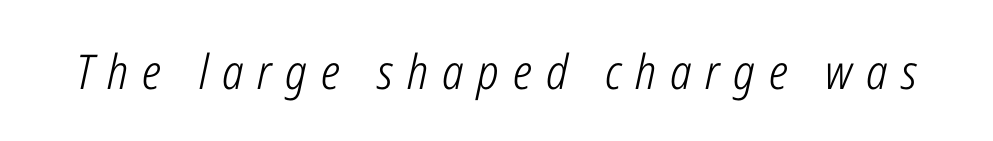
{"italic": "yes", "lean": "right", "slant_degrees": 12, "bold": "no", "weight": "light", "width": "condensed", "stroke_contrast": "low", "x_height": "medium", "monospaced": "no", "underline": "no", "letter_spacing": "wide", "letter_spacing_em": 0.29, "glyph_px": 48}
